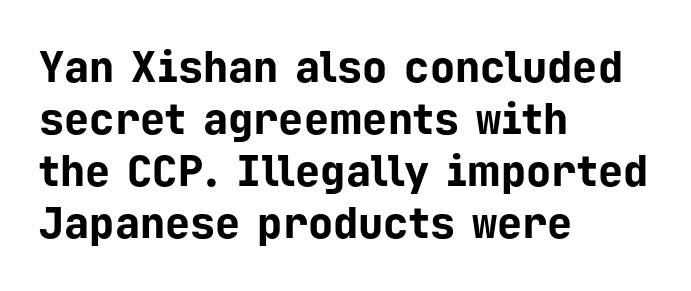
The image shows 42 px bold sans-serif type, upright, monospaced; set left-aligned, line spacing 1.24x, normal letter spacing, not underlined; low stroke contrast and a medium x-height.
